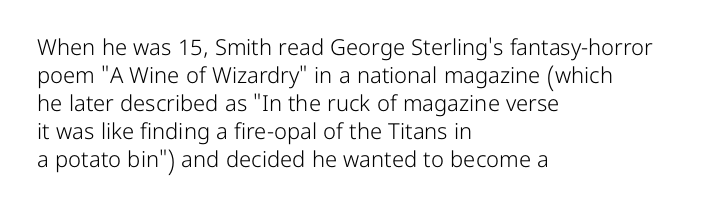
{"italic": "no", "bold": "no", "underline": "no", "align": "left", "line_spacing": "normal", "line_spacing_ratio": 1.27, "letter_spacing": "normal", "letter_spacing_em": 0.0, "glyph_px": 22}
